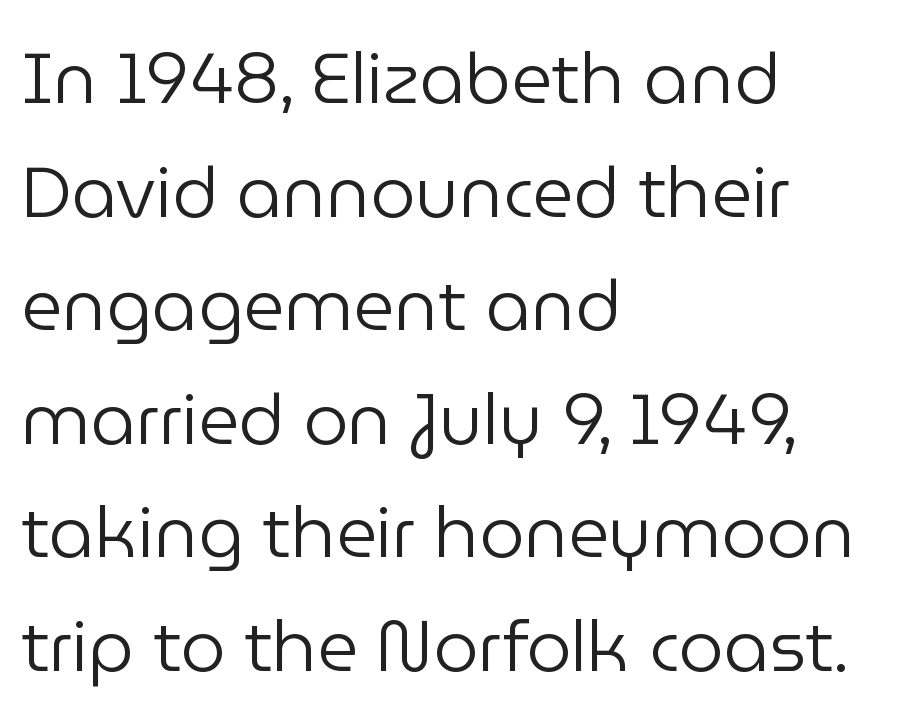
Q: Is the text bold? A: No.
Q: Is the text italic (slanted)? A: No, it is upright.
Q: Is the typeface a serif or a sans-serif typeface? A: Sans-serif.
Q: Is the text underlined? A: No.
Q: How is the paragraph aligned? A: Left-aligned.
Q: Is the spacing between letters normal or unusually wide? A: Normal.
Q: Is the spacing between lines tight, normal or loose? A: Normal.
Q: Width (condensed, normal, or wide)? A: Normal.
Q: Stroke contrast? A: Low.
Q: x-height? A: Medium.
Q: Monospaced? A: No.
